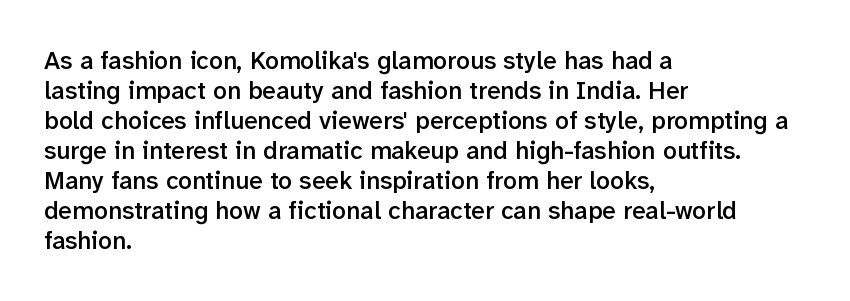
The rendering uses a semibold face; strokes are thickened but not to full bold. Horizontal alignment here is leftward, the default for most running prose. Nope, not italic — everything's standing straight. The letterforms sit shoulder to shoulder at normal distance.
